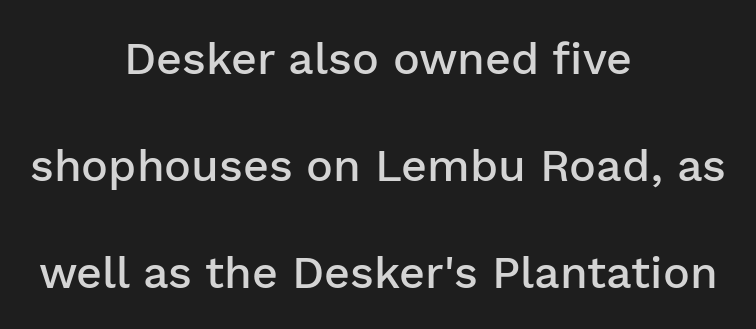
Q: Is the text bold? A: Semi-bold.
Q: Is the text italic (slanted)? A: No, it is upright.
Q: Is the typeface a serif or a sans-serif typeface? A: Sans-serif.
Q: Is the text underlined? A: No.
Q: How is the paragraph aligned? A: Centered.
Q: Is the spacing between letters normal or unusually wide? A: Normal.
Q: Is the spacing between lines tight, normal or loose? A: Loose.
Q: Width (condensed, normal, or wide)? A: Normal.
Q: Stroke contrast? A: Low.
Q: x-height? A: Medium.
Q: Monospaced? A: No.
